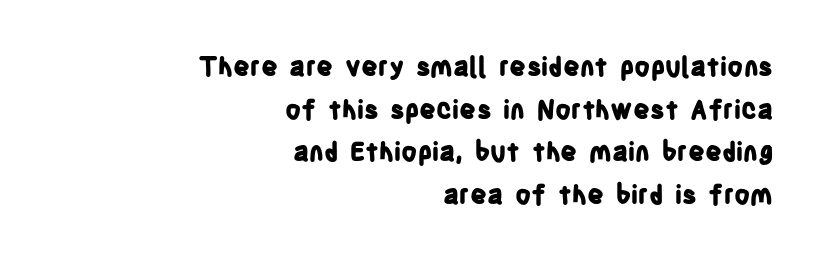
The image shows 26 px bold type, upright; set right-aligned, normal line spacing (1.64x), normal letter spacing, not underlined.
